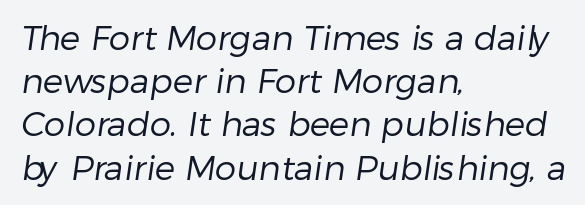
How would I describe the line gaps? Plain and ordinary. Is this a fixed-width face? No — the glyphs have proportional, varying widths. The paragraph has a hard left edge and a soft right edge. Caption: face not bold, strokes unweighted. The letters sit at their default tracking, neither squeezed nor spread. Underlining? Definitely not there.
